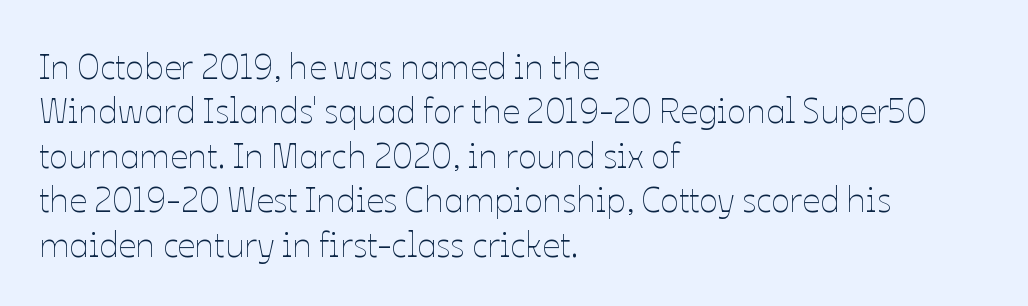
The image shows 35 px thin type, upright; set left-aligned, normal line spacing (1.27x), normal letter spacing, not underlined; low stroke contrast and a medium x-height.
